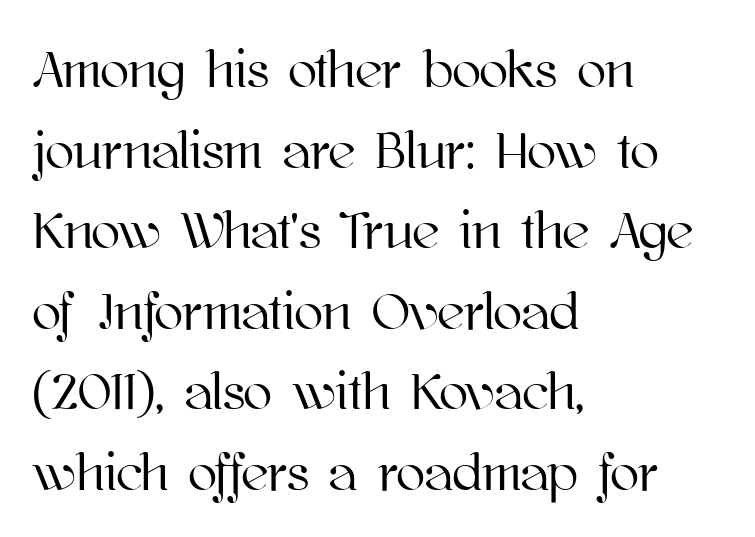
The passage shown is typed in a proportional face where columns would drift. Line beginnings align vertically; line endings do not. What's the leading like? Ordinary, nothing unusual. This is the regular roman posture of the typeface. Each word holds together tightly as a unit, with standard inter-letter gaps.
